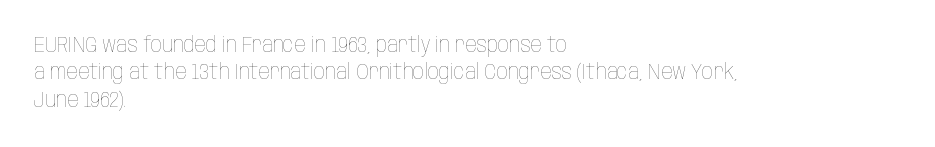
The image shows 22 px text type, upright; set left-aligned, line spacing 1.24x, normal letter spacing, not underlined.
